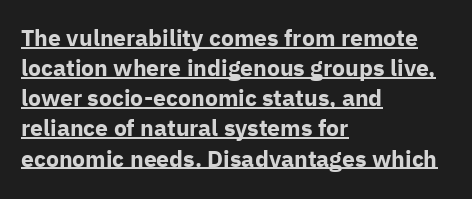
The image shows 23 px bold type, upright; set left-aligned, normal line spacing (1.31x), normal letter spacing, underlined.
